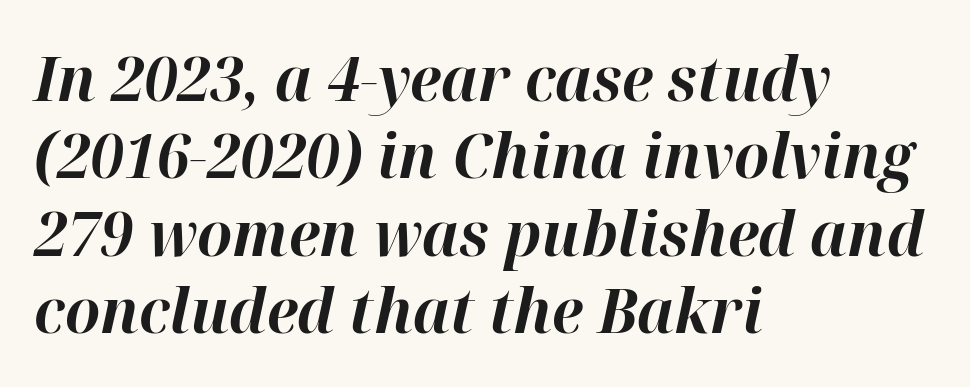
The image shows 62 px bold type, italic (leaning right); set left-aligned, normal line spacing (1.25x), normal letter spacing, not underlined; high stroke contrast and a medium x-height.
